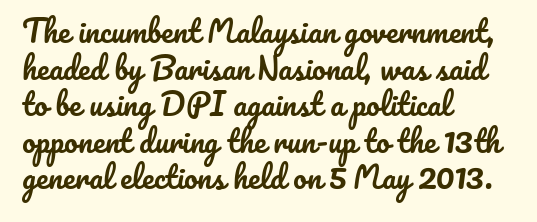
Q: Is the text italic (slanted)? A: Yes.
Q: Is the text underlined? A: No.
Q: How is the paragraph aligned? A: Left-aligned.
Q: Is the spacing between letters normal or unusually wide? A: Normal.
Q: Width (condensed, normal, or wide)? A: Normal.
Q: Stroke contrast? A: Low.
Q: x-height? A: Small.
Q: Monospaced? A: No.
